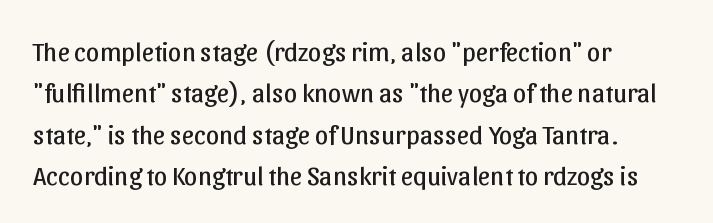
In terms of leading, this rendering sits right in the middle. The lettering stays uniformly vertical, giving the passage a roman look. Decoration check: the copy has no underline. The passage shown is not bold in any degree. How are the letters spaced? Ordinarily, with no added tracking.
